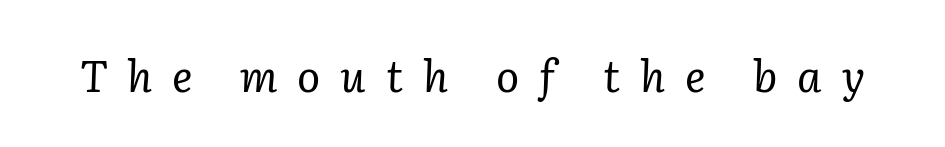
Q: Is the text bold? A: No.
Q: Is the text italic (slanted)? A: Yes, it leans right by about 2 degrees.
Q: Is the typeface a serif or a sans-serif typeface? A: Serif.
Q: Is the text underlined? A: No.
Q: Is the spacing between letters normal or unusually wide? A: Unusually wide.
Q: Width (condensed, normal, or wide)? A: Normal.
Q: Stroke contrast? A: Low.
Q: x-height? A: Medium.
Q: Monospaced? A: No.
